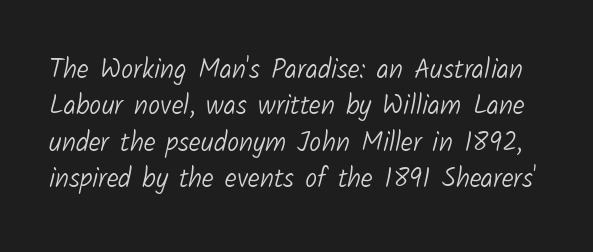
{"bold": "no", "underline": "no", "line_spacing": "normal", "line_spacing_ratio": 1.35, "letter_spacing": "normal", "letter_spacing_em": 0.0, "glyph_px": 27}
